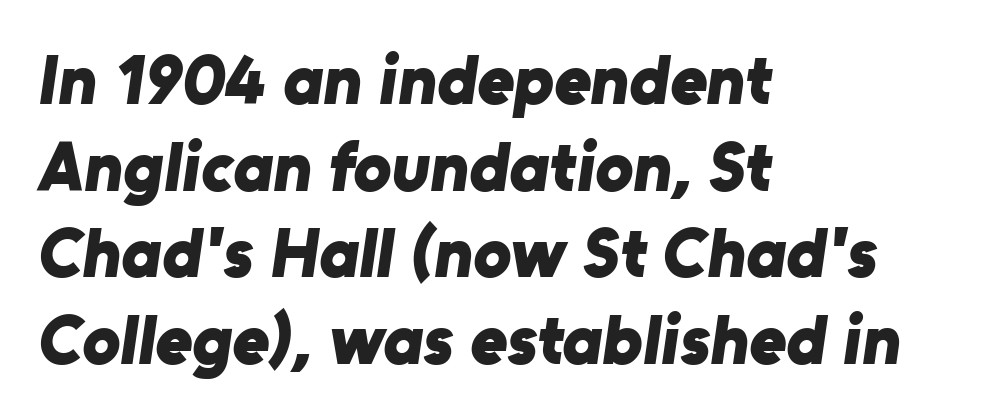
{"serif": "no", "bold": "yes", "weight": "bold", "width": "normal", "stroke_contrast": "low", "x_height": "medium", "monospaced": "no", "underline": "no", "align": "left", "line_spacing_ratio": 1.22, "letter_spacing": "normal", "letter_spacing_em": 0.0, "glyph_px": 71}
